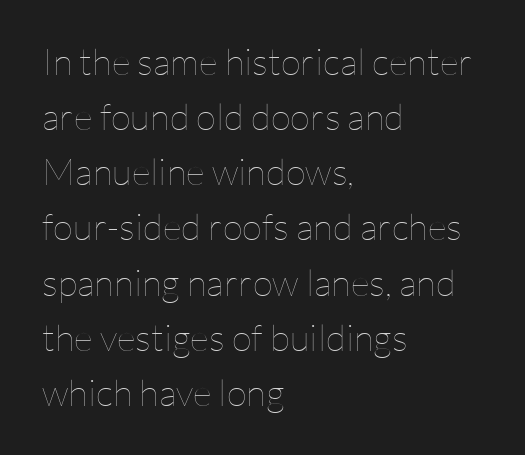
Q: Is the text bold? A: No.
Q: Is the text italic (slanted)? A: No, it is upright.
Q: Is the text underlined? A: No.
Q: How is the paragraph aligned? A: Left-aligned.
Q: Is the spacing between letters normal or unusually wide? A: Normal.
Q: Is the spacing between lines tight, normal or loose? A: Normal.
Q: Width (condensed, normal, or wide)? A: Normal.
Q: Stroke contrast? A: Low.
Q: x-height? A: Medium.
Q: Monospaced? A: No.
